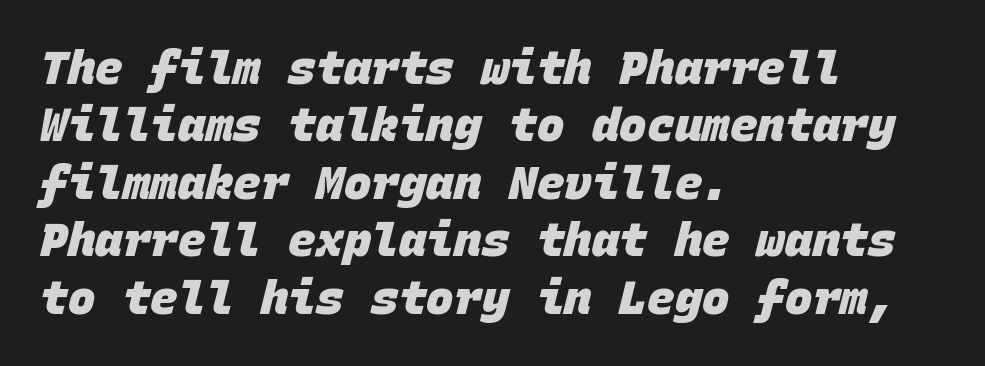
Q: Is the text bold? A: Yes.
Q: Is the typeface a serif or a sans-serif typeface? A: Sans-serif.
Q: Is the text underlined? A: No.
Q: How is the paragraph aligned? A: Left-aligned.
Q: Is the spacing between letters normal or unusually wide? A: Normal.
Q: Is the spacing between lines tight, normal or loose? A: Normal.
Q: Width (condensed, normal, or wide)? A: Normal.
Q: Stroke contrast? A: Low.
Q: x-height? A: Large.
Q: Monospaced? A: Yes.
